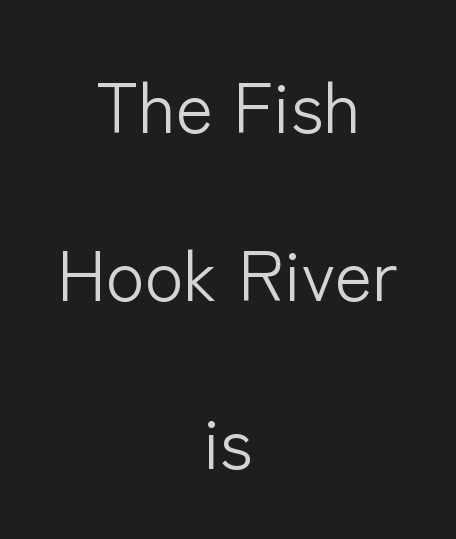
{"serif": "no", "italic": "no", "bold": "no", "weight": "light", "width": "normal", "stroke_contrast": "low", "x_height": "medium", "monospaced": "no", "underline": "no", "align": "center", "line_spacing": "loose", "line_spacing_ratio": 2.33, "letter_spacing": "normal", "letter_spacing_em": 0.0, "glyph_px": 72}
